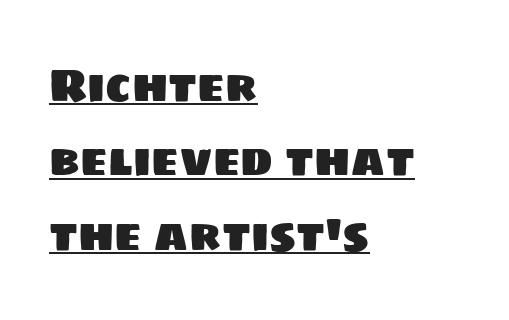
{"serif": "no", "width": "normal", "stroke_contrast": "low", "x_height": "large", "monospaced": "no", "underline": "yes", "align": "left", "line_spacing": "normal", "line_spacing_ratio": 1.69, "letter_spacing": "normal", "letter_spacing_em": 0.0, "glyph_px": 44}
